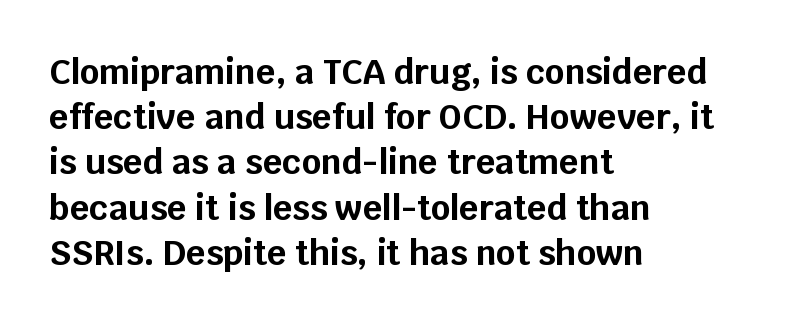
The image shows 34 px bold sans-serif type, upright; set left-aligned, normal line spacing (1.33x), normal letter spacing, not underlined; low stroke contrast and a large x-height.
